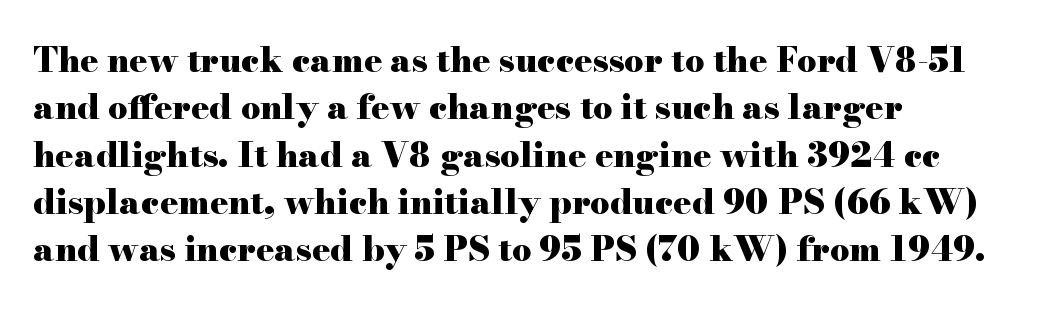
{"serif": "yes", "italic": "no", "bold": "yes", "weight": "heavy", "width": "wide", "stroke_contrast": "high", "x_height": "small", "monospaced": "no", "underline": "no", "align": "left", "line_spacing": "normal", "line_spacing_ratio": 1.39, "letter_spacing": "normal", "letter_spacing_em": 0.0, "glyph_px": 34}
